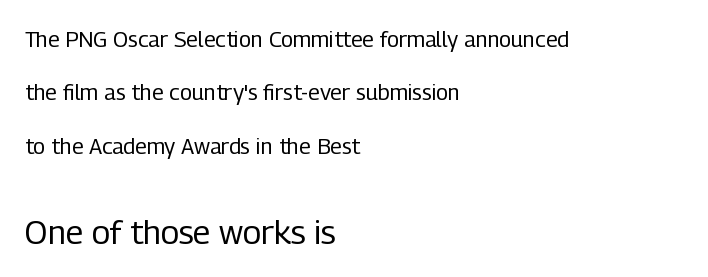
Q: Is the text bold? A: No.
Q: Is the text italic (slanted)? A: No, it is upright.
Q: Is the typeface a serif or a sans-serif typeface? A: Sans-serif.
Q: Is the text underlined? A: No.
Q: How is the paragraph aligned? A: Left-aligned.
Q: Is the spacing between letters normal or unusually wide? A: Normal.
Q: Is the spacing between lines tight, normal or loose? A: Loose.
Q: Which block of text is set in a larger size, the first (top) or the second (bottom)? A: The second (bottom) one.
Q: Width (condensed, normal, or wide)? A: Condensed.
Q: Stroke contrast? A: Low.
Q: x-height? A: Medium.
Q: Monospaced? A: No.
